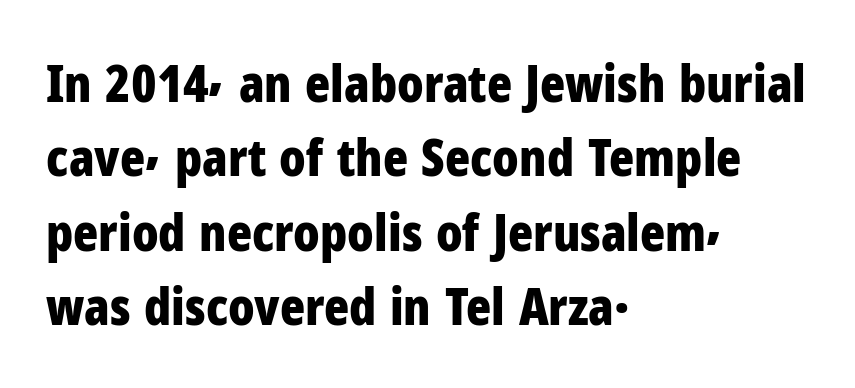
Q: Is the text bold? A: Yes.
Q: Is the text italic (slanted)? A: No, it is upright.
Q: Is the typeface a serif or a sans-serif typeface? A: Sans-serif.
Q: Is the text underlined? A: No.
Q: How is the paragraph aligned? A: Left-aligned.
Q: Is the spacing between letters normal or unusually wide? A: Normal.
Q: Is the spacing between lines tight, normal or loose? A: Normal.
Q: Width (condensed, normal, or wide)? A: Condensed.
Q: Stroke contrast? A: Low.
Q: x-height? A: Medium.
Q: Monospaced? A: No.
